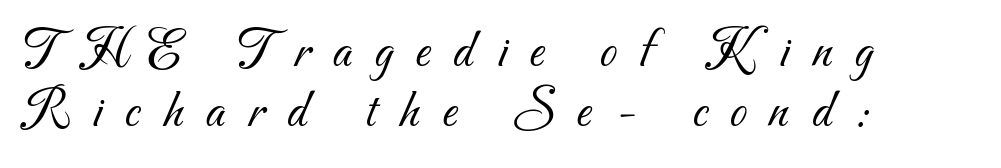
The image shows 55 px light sans-serif type; set left-aligned, tight line spacing (1.09x), unusually wide letter spacing (+0.41 em), not underlined; medium stroke contrast and a small x-height.
